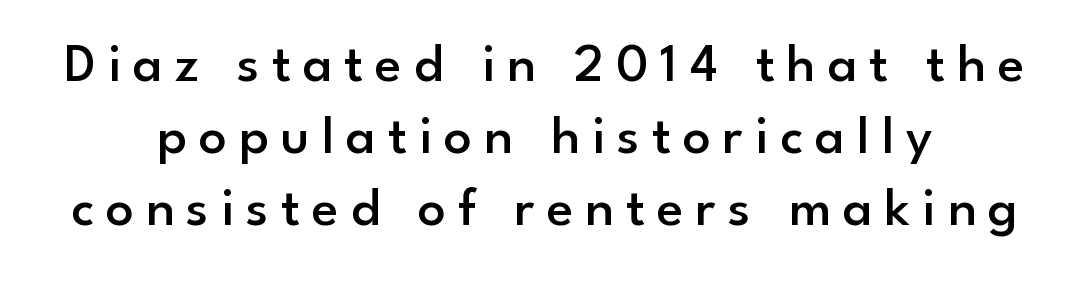
{"serif": "no", "italic": "no", "bold": "semi", "weight": "semibold", "width": "normal", "stroke_contrast": "low", "x_height": "small", "monospaced": "no", "underline": "no", "align": "center", "line_spacing": "normal", "line_spacing_ratio": 1.31, "letter_spacing": "wide", "letter_spacing_em": 0.22, "glyph_px": 55}
